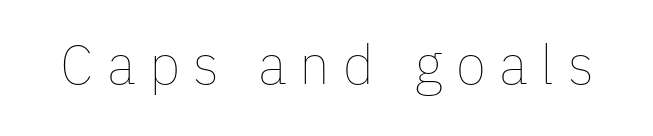
{"italic": "no", "bold": "no", "weight": "thin", "width": "normal", "stroke_contrast": "low", "x_height": "medium", "monospaced": "no", "underline": "no", "letter_spacing": "wide", "letter_spacing_em": 0.24, "glyph_px": 55}
